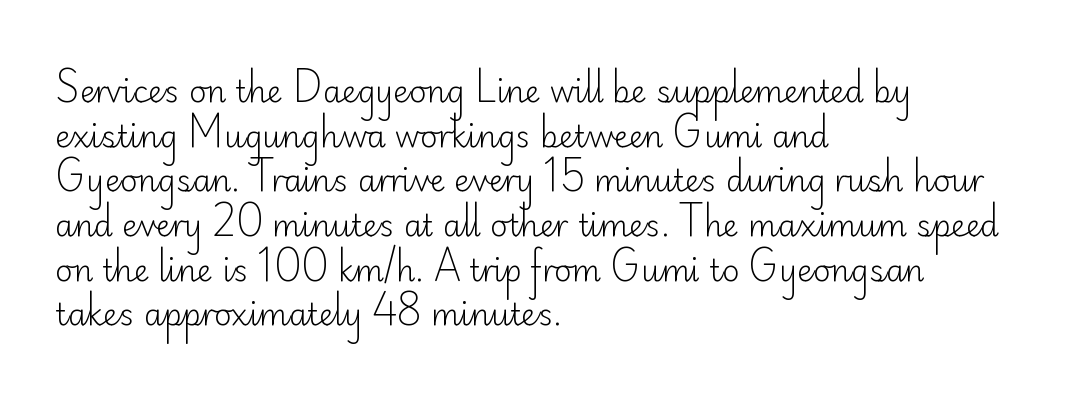
{"serif": "no", "italic": "no", "bold": "no", "weight": "light", "width": "normal", "stroke_contrast": "low", "x_height": "small", "monospaced": "no", "underline": "no", "align": "left", "line_spacing": "normal", "line_spacing_ratio": 1.49, "letter_spacing": "normal", "letter_spacing_em": 0.0, "glyph_px": 30}
